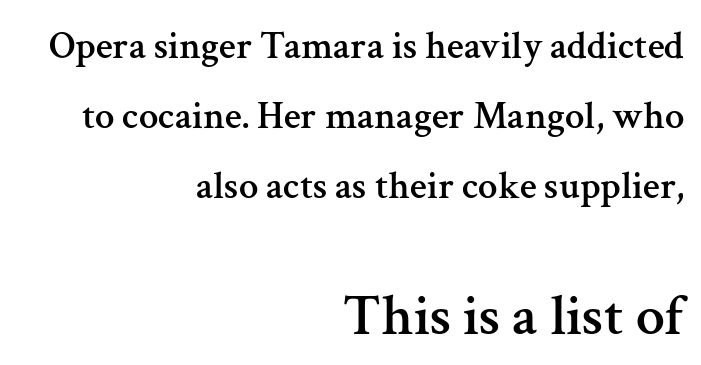
What stands out about the letter spacing? Nothing — it is the standard amount. Is there any slant? The stems are plumb. These lines are composed in type with serifs. Is this a fixed-width face? No — the glyphs have proportional, varying widths. Underlining? Definitely not there.
